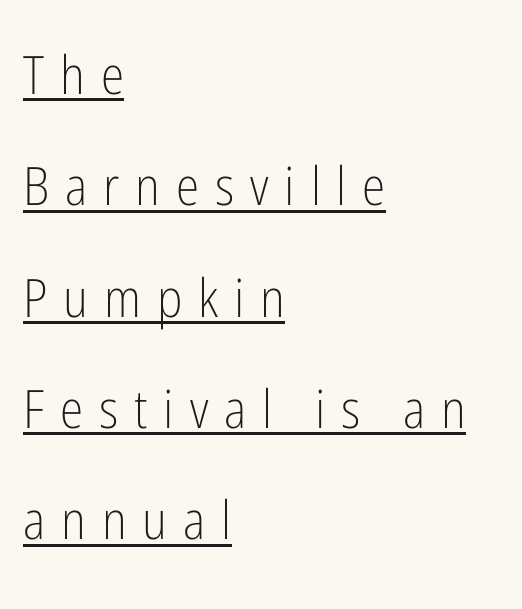
The image shows 53 px light, condensed sans-serif type, upright; set left-aligned, loose line spacing (2.1x), unusually wide letter spacing (+0.3 em), underlined; low stroke contrast and a medium x-height.
